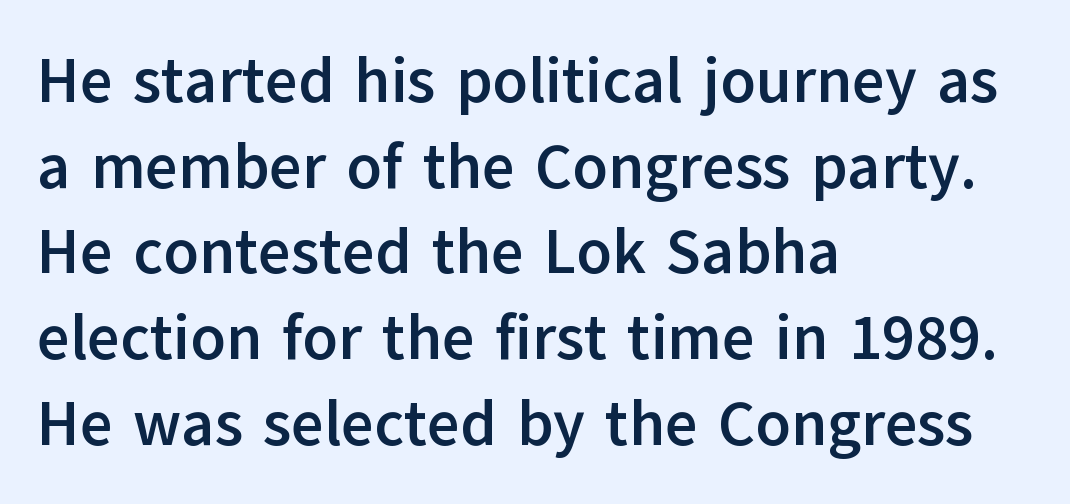
The image shows 63 px semibold sans-serif type, upright; set left-aligned, normal line spacing (1.36x), normal letter spacing, not underlined; low stroke contrast and a medium x-height.
